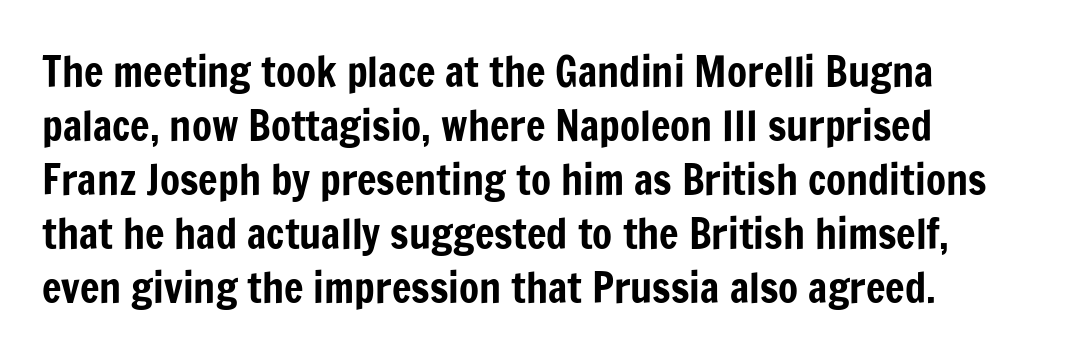
Q: Is the text italic (slanted)? A: No, it is upright.
Q: Is the typeface a serif or a sans-serif typeface? A: Sans-serif.
Q: Is the text underlined? A: No.
Q: Is the spacing between letters normal or unusually wide? A: Normal.
Q: Is the spacing between lines tight, normal or loose? A: Normal.
Q: Width (condensed, normal, or wide)? A: Condensed.
Q: Stroke contrast? A: Low.
Q: x-height? A: Medium.
Q: Monospaced? A: No.
